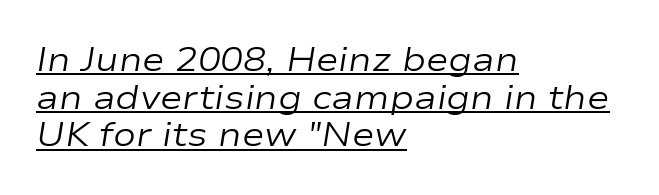
Q: Is the text bold? A: No.
Q: Is the text italic (slanted)? A: Yes, it leans right by about 9 degrees.
Q: Is the text underlined? A: Yes.
Q: How is the paragraph aligned? A: Left-aligned.
Q: Is the spacing between letters normal or unusually wide? A: Normal.
Q: Is the spacing between lines tight, normal or loose? A: Tight.
Q: Width (condensed, normal, or wide)? A: Wide.
Q: Stroke contrast? A: Low.
Q: x-height? A: Medium.
Q: Monospaced? A: No.
